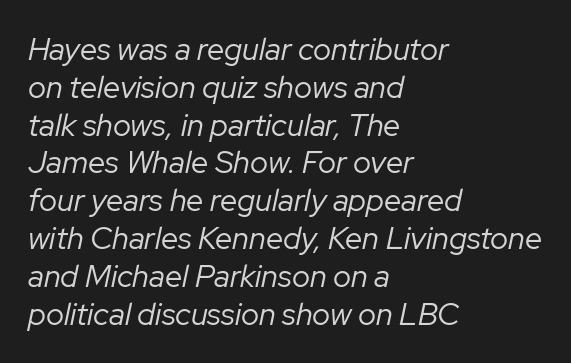
Where is the straight margin? On the left. Stems and bowls with no extra thickness — not bold. Quick note: underline off. Looking at the ascenders, they clearly lean. The rendering uses natural spacing where letterforms have individual widths. Standard letterfit; no display-style spreading of the glyphs.
